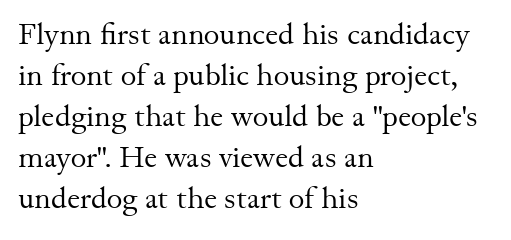
{"serif": "yes", "italic": "no", "bold": "no", "weight": "regular", "width": "normal", "stroke_contrast": "medium", "x_height": "small", "monospaced": "no", "underline": "no", "align": "left", "line_spacing": "normal", "line_spacing_ratio": 1.37, "letter_spacing": "normal", "letter_spacing_em": 0.0, "glyph_px": 30}
